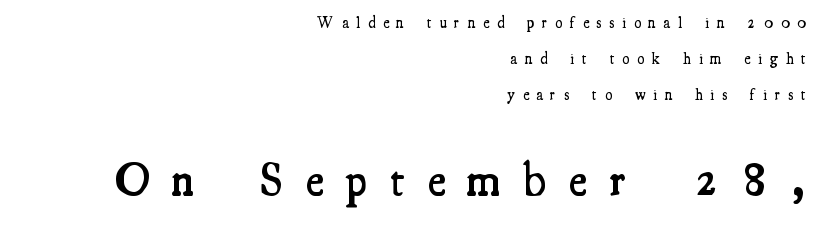
Loose tracking; the words dissolve into strings of separated letters. Loosely led — the rows are spread out. Do the characters align in a grid? No, the font is proportional. The font family rendered here belongs to the serif group. The block sitting lower on the canvas is the one with enlarged characters. The font is running at a semibold setting, under full bold.
